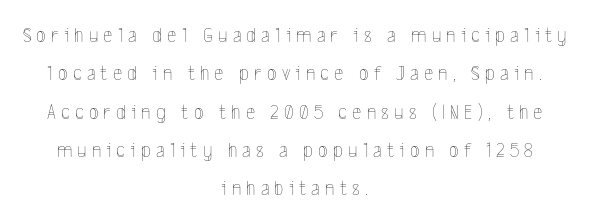
The image shows 22 px text type, upright; set centered, line spacing 1.74x, unusually wide letter spacing (+0.24 em), not underlined.
